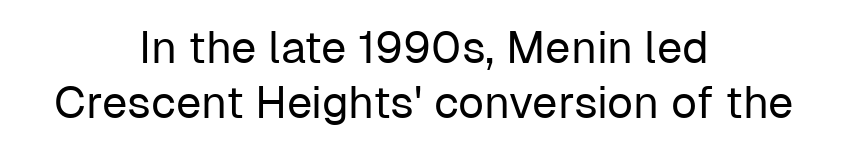
{"serif": "no", "italic": "no", "bold": "no", "weight": "regular", "width": "normal", "stroke_contrast": "low", "x_height": "medium", "monospaced": "no", "underline": "no", "align": "center", "line_spacing_ratio": 1.23, "letter_spacing": "normal", "letter_spacing_em": 0.0, "glyph_px": 45}
